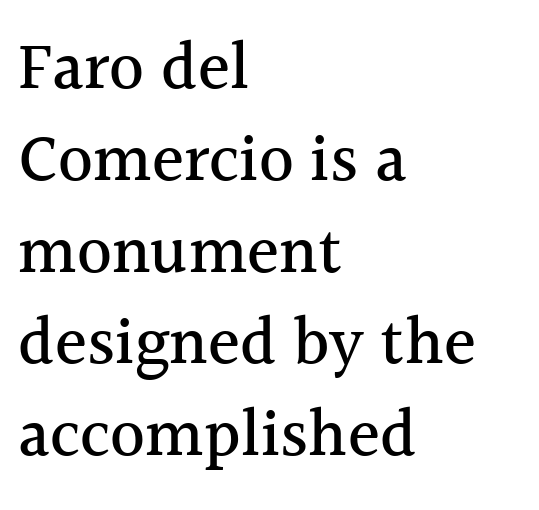
The image shows 67 px serif type, upright; set left-aligned, normal line spacing (1.37x), normal letter spacing, not underlined; a medium x-height.
